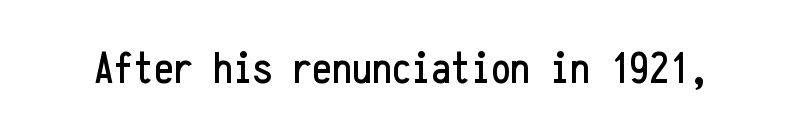
Q: Is the text italic (slanted)? A: No, it is upright.
Q: Is the typeface a serif or a sans-serif typeface? A: Sans-serif.
Q: Is the text underlined? A: No.
Q: Is the spacing between letters normal or unusually wide? A: Normal.
Q: Width (condensed, normal, or wide)? A: Condensed.
Q: Stroke contrast? A: Low.
Q: x-height? A: Medium.
Q: Monospaced? A: Yes.
